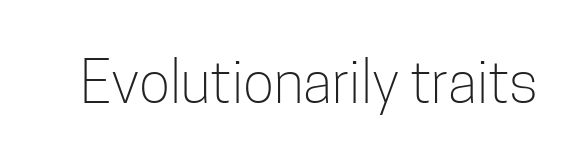
Q: Is the text bold? A: No.
Q: Is the text italic (slanted)? A: No, it is upright.
Q: Is the typeface a serif or a sans-serif typeface? A: Sans-serif.
Q: Is the text underlined? A: No.
Q: Is the spacing between letters normal or unusually wide? A: Normal.
Q: Width (condensed, normal, or wide)? A: Condensed.
Q: Stroke contrast? A: Low.
Q: x-height? A: Medium.
Q: Monospaced? A: No.
